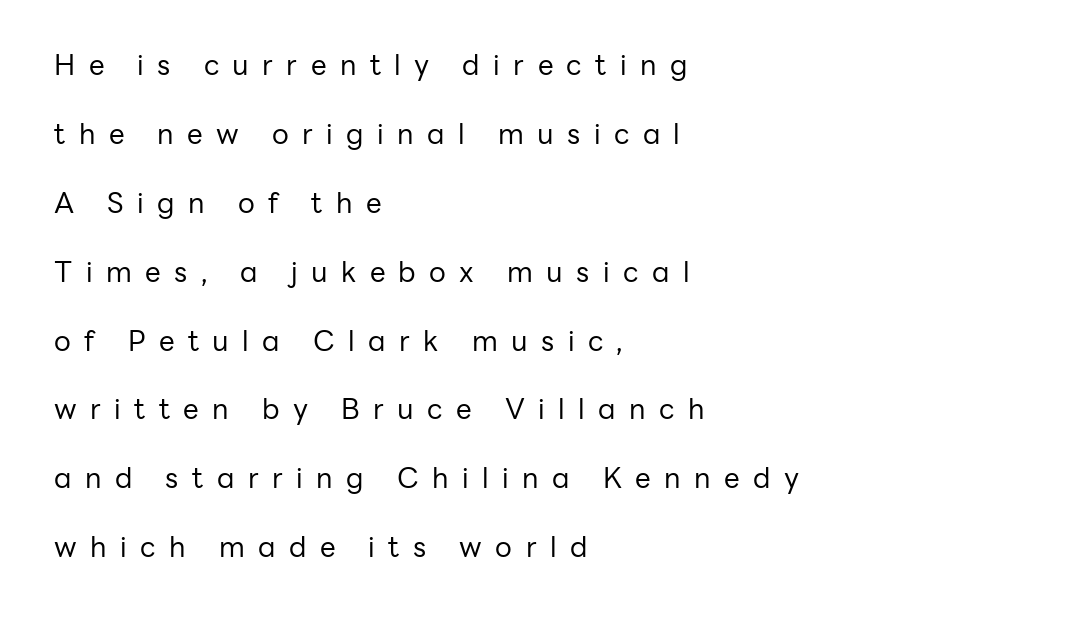
Q: Is the text bold? A: No.
Q: Is the text italic (slanted)? A: No, it is upright.
Q: Is the typeface a serif or a sans-serif typeface? A: Sans-serif.
Q: Is the text underlined? A: No.
Q: How is the paragraph aligned? A: Left-aligned.
Q: Is the spacing between letters normal or unusually wide? A: Unusually wide.
Q: Is the spacing between lines tight, normal or loose? A: Loose.
Q: Width (condensed, normal, or wide)? A: Normal.
Q: Stroke contrast? A: Low.
Q: x-height? A: Medium.
Q: Monospaced? A: No.
